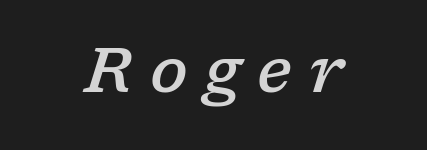
Compared with typical body copy, the letter spacing here is much looser. Observe the lean: these are italic letterforms. The area under the type is left untouched. To sum up the face: it has serifs.
